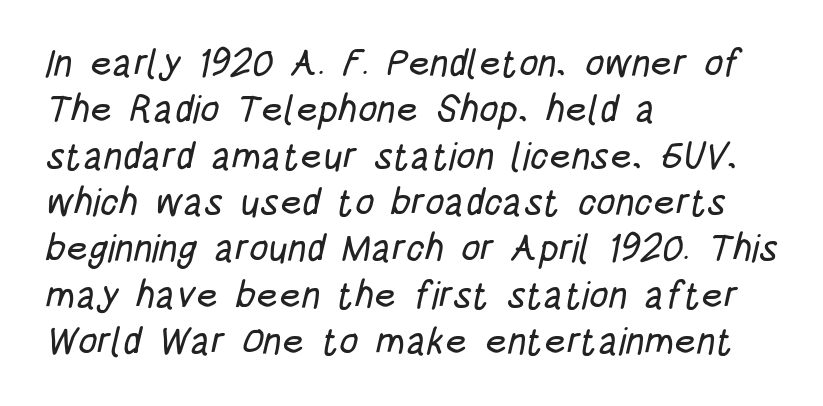
Here the designer chose a conventional face with non-uniform glyph widths. Tracking value appears to be zero — textbook default spacing. The paragraph has a hard left edge and a soft right edge. Just letters on the line, the space beneath them empty. Does the type have serifs? No, each stem ends abruptly.
